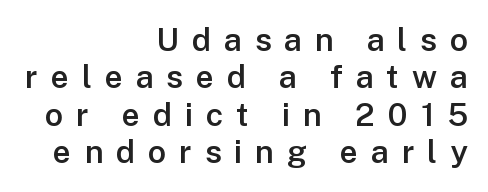
{"serif": "no", "italic": "no", "bold": "semi", "weight": "semibold", "width": "normal", "stroke_contrast": "low", "x_height": "medium", "monospaced": "no", "underline": "no", "align": "right", "line_spacing_ratio": 1.17, "letter_spacing": "wide", "letter_spacing_em": 0.4, "glyph_px": 32}
